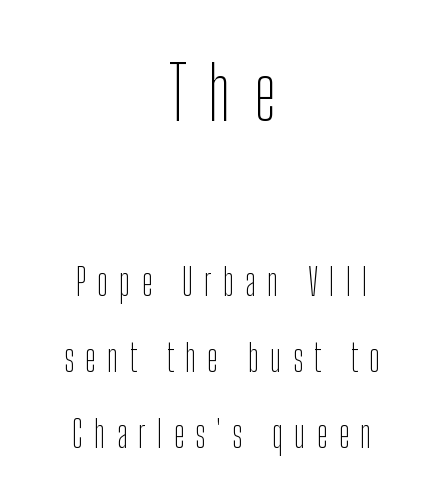
{"serif": "no", "italic": "no", "bold": "no", "weight": "thin", "width": "condensed", "stroke_contrast": "low", "x_height": "medium", "monospaced": "no", "underline": "no", "align": "center", "line_spacing": "loose", "line_spacing_ratio": 2.05, "letter_spacing": "wide", "letter_spacing_em": 0.3, "larger_block": "first", "size_ratio": 2.0, "glyph_px": 74}
